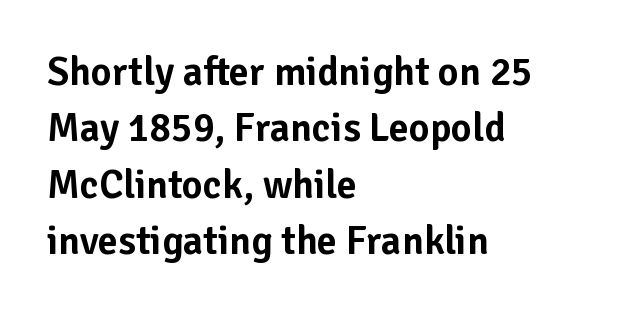
Q: Is the text italic (slanted)? A: No, it is upright.
Q: Is the typeface a serif or a sans-serif typeface? A: Sans-serif.
Q: Is the text underlined? A: No.
Q: How is the paragraph aligned? A: Left-aligned.
Q: Is the spacing between letters normal or unusually wide? A: Normal.
Q: Is the spacing between lines tight, normal or loose? A: Normal.
Q: Width (condensed, normal, or wide)? A: Normal.
Q: Stroke contrast? A: Low.
Q: x-height? A: Medium.
Q: Monospaced? A: No.
